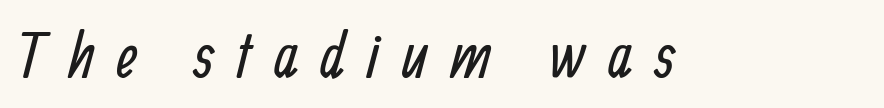
The image shows 64 px regular-weight, condensed sans-serif type; set unusually wide letter spacing (+0.35 em), not underlined; low stroke contrast and a medium x-height.
